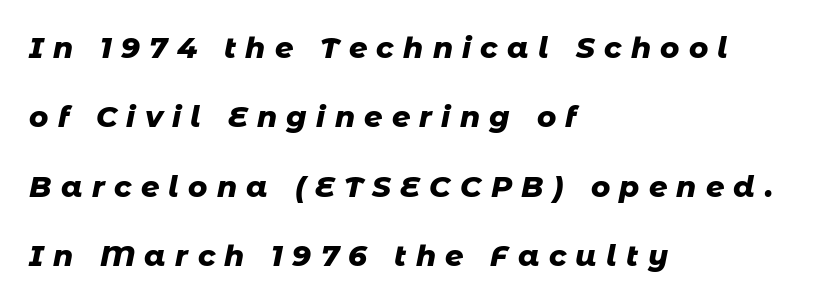
The image shows 29 px heavy type, italic (leaning right); set left-aligned, loose line spacing (2.39x), unusually wide letter spacing (+0.32 em), not underlined; low stroke contrast and a medium x-height.
